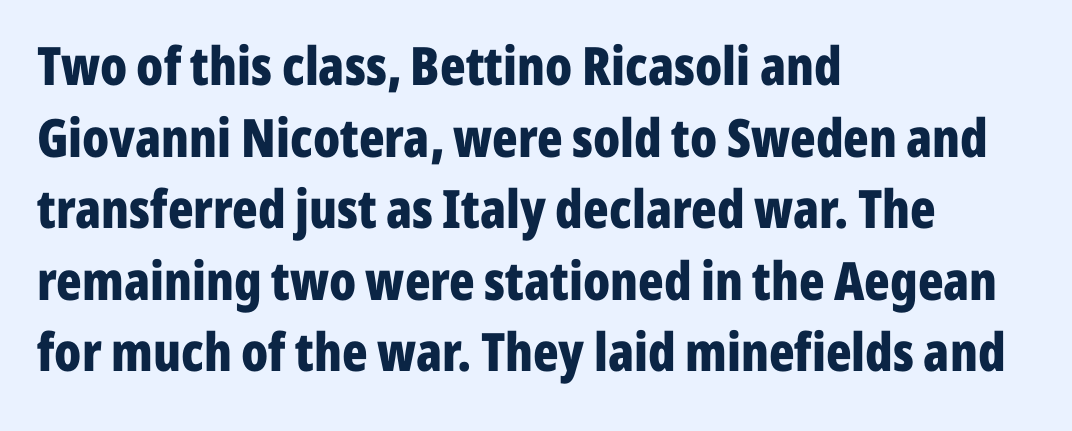
The strip under each line holds only bare page. The ragged edge is on the right, which tells us the setting is flush left. You could call the tracking neutral — neither tight nor loose. I'd call this a sans setting — the letters go barefoot. Horizontal bands of white between lines are of average thickness. This sample uses an upright cut, with every glyph sitting square on the baseline.
